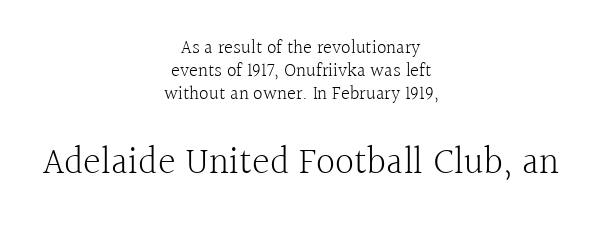
{"serif": "yes", "italic": "no", "bold": "no", "weight": "light", "width": "normal", "x_height": "medium", "monospaced": "no", "underline": "no", "align": "center", "line_spacing_ratio": 1.22, "letter_spacing": "normal", "letter_spacing_em": 0.0, "larger_block": "second", "size_ratio": 2.0, "glyph_px": 38}
